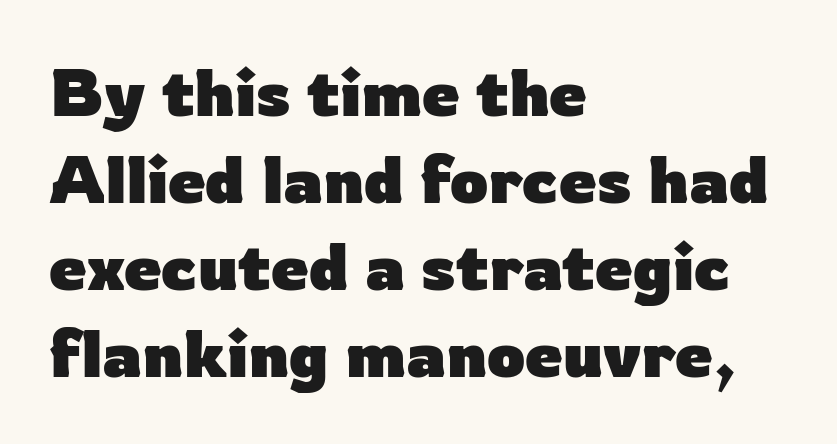
These lines sit exactly where default settings would place them. The glyphs are unaccompanied by any horizontal stroke below them. A typesetter would call this proportional, since set widths differ per character. No extra tracking has been applied to these lines. The axis of the letterforms is exactly vertical. Serif or sans? Sans — the stroke terminals are bare.
